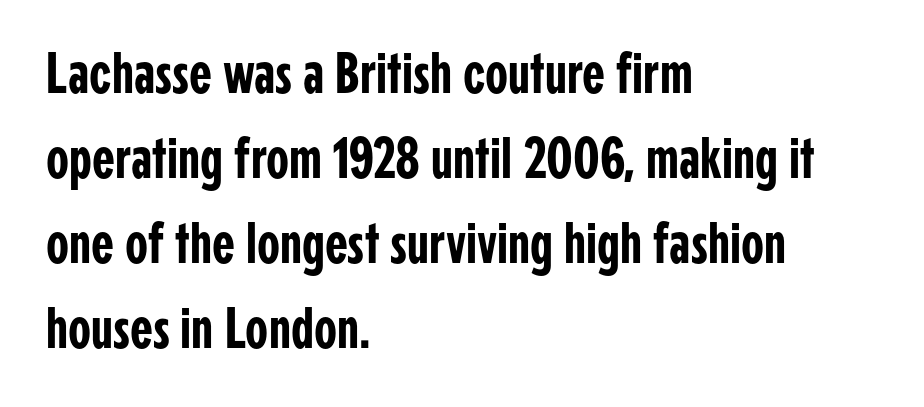
The image shows 59 px condensed sans-serif type, upright; set left-aligned, normal line spacing (1.44x), normal letter spacing, not underlined; low stroke contrast and a medium x-height.
